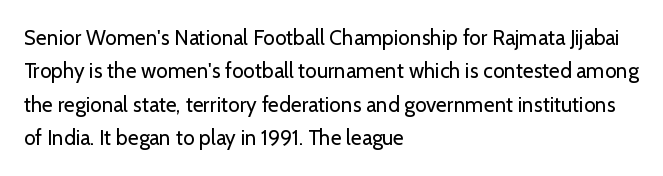
{"italic": "no", "bold": "no", "underline": "no", "align": "left", "line_spacing": "normal", "line_spacing_ratio": 1.59, "letter_spacing": "normal", "letter_spacing_em": 0.0, "glyph_px": 21}
